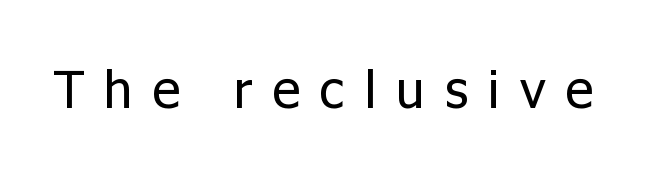
The image shows 53 px regular-weight sans-serif type, upright; set unusually wide letter spacing (+0.38 em), not underlined; low stroke contrast and a medium x-height.
